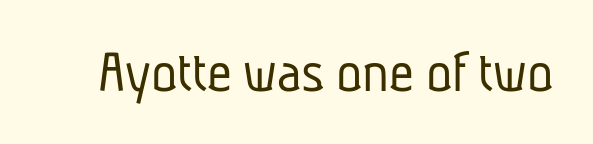
Q: Is the text bold? A: No.
Q: Is the typeface a serif or a sans-serif typeface? A: Sans-serif.
Q: Is the text underlined? A: No.
Q: Is the spacing between letters normal or unusually wide? A: Normal.
Q: Width (condensed, normal, or wide)? A: Condensed.
Q: Stroke contrast? A: Low.
Q: x-height? A: Medium.
Q: Monospaced? A: No.
